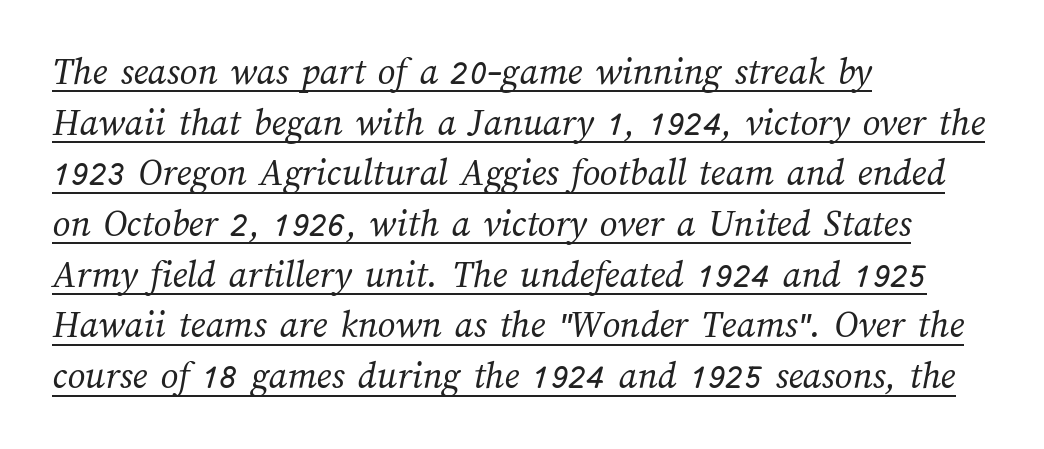
The image shows 39 px regular-weight type; set left-aligned, normal line spacing (1.3x), normal letter spacing, underlined; medium stroke contrast and a medium x-height.
